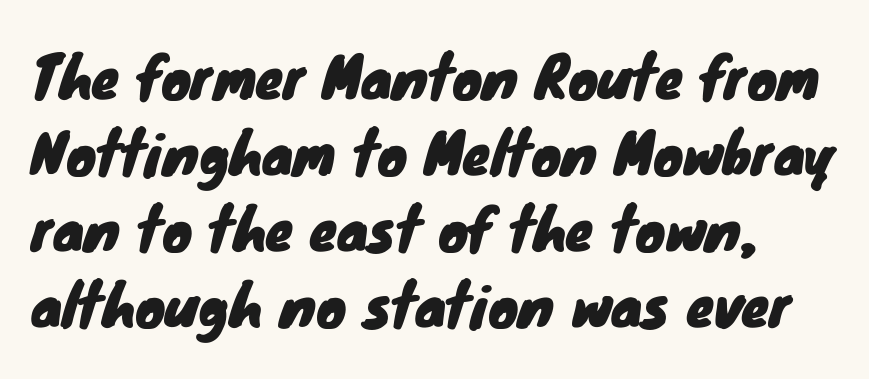
The image shows 56 px sans-serif type; set left-aligned, normal line spacing (1.36x), normal letter spacing, not underlined; low stroke contrast and a small x-height.
